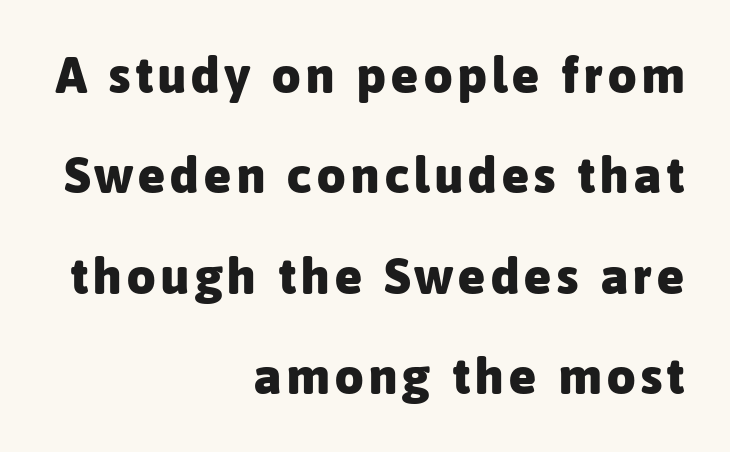
{"serif": "no", "italic": "no", "bold": "yes", "weight": "heavy", "width": "normal", "stroke_contrast": "low", "x_height": "medium", "monospaced": "no", "underline": "no", "align": "right", "line_spacing": "loose", "line_spacing_ratio": 2.01, "glyph_px": 50}
